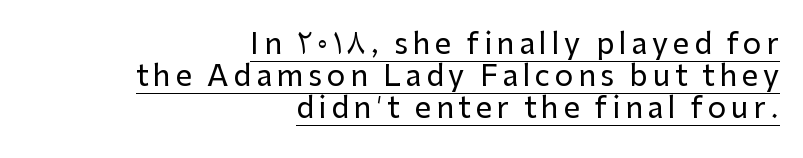
What kind of face is this? One without serifs — a sans. You could not count columns in this text — the font is proportionally spaced. Honestly, the rows look squashed on top of each other. This is roman type, the default non-slanted kind.
